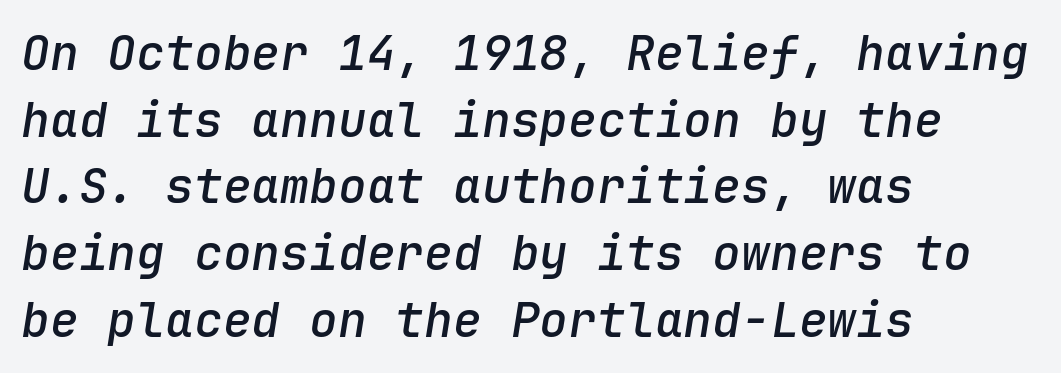
The image shows 48 px semibold type, italic (leaning right), monospaced; set left-aligned, normal line spacing (1.39x), normal letter spacing, not underlined; low stroke contrast and a medium x-height.
